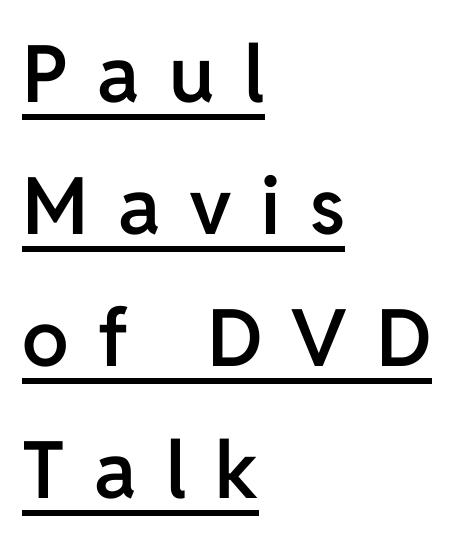
{"serif": "no", "italic": "no", "bold": "semi", "weight": "semibold", "width": "normal", "stroke_contrast": "low", "x_height": "medium", "monospaced": "no", "underline": "yes", "align": "left", "line_spacing": "normal", "line_spacing_ratio": 1.67, "letter_spacing": "wide", "letter_spacing_em": 0.37, "glyph_px": 79}
